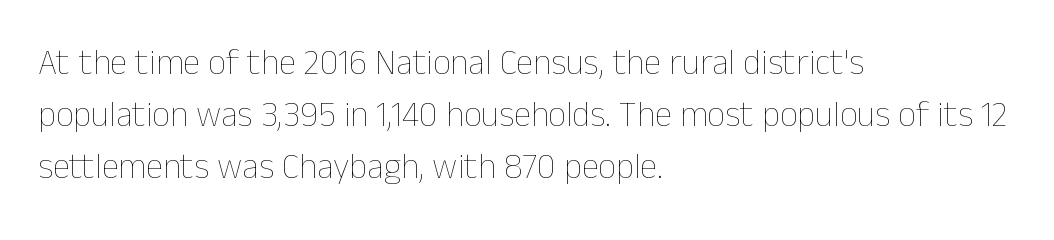
The image shows 35 px thin type, upright; set left-aligned, normal line spacing (1.49x), normal letter spacing, not underlined; low stroke contrast and a medium x-height.
